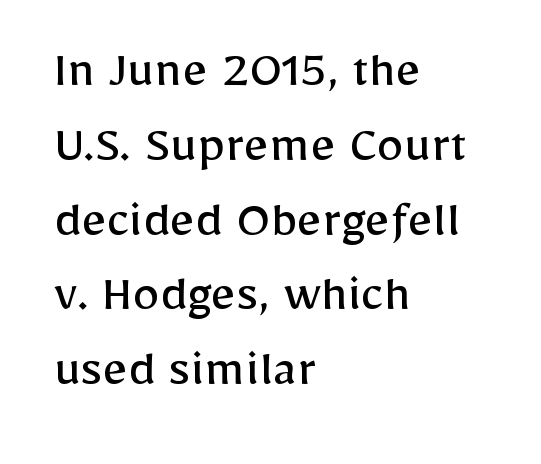
{"serif": "no", "italic": "no", "bold": "no", "weight": "regular", "width": "normal", "stroke_contrast": "low", "x_height": "medium", "monospaced": "no", "underline": "no", "align": "left", "line_spacing": "normal", "line_spacing_ratio": 1.36, "letter_spacing": "normal", "letter_spacing_em": 0.0, "glyph_px": 55}
